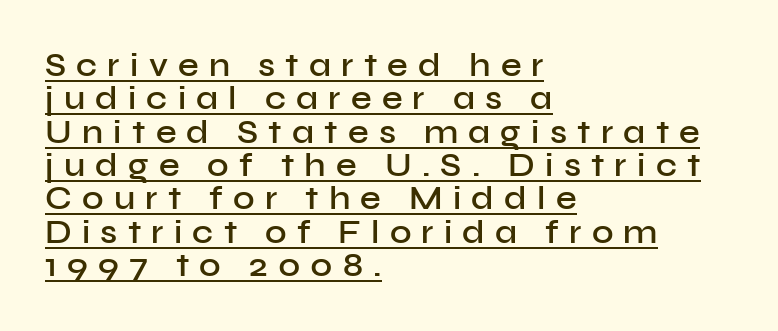
{"serif": "no", "italic": "no", "bold": "semi", "weight": "semibold", "width": "normal", "stroke_contrast": "low", "x_height": "medium", "monospaced": "no", "underline": "yes", "align": "left", "line_spacing": "tight", "line_spacing_ratio": 1.01, "letter_spacing": "wide", "letter_spacing_em": 0.31, "glyph_px": 33}
